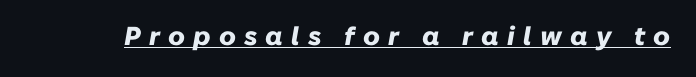
The image shows 26 px bold type, italic (leaning right); set unusually wide letter spacing (+0.31 em), underlined.
